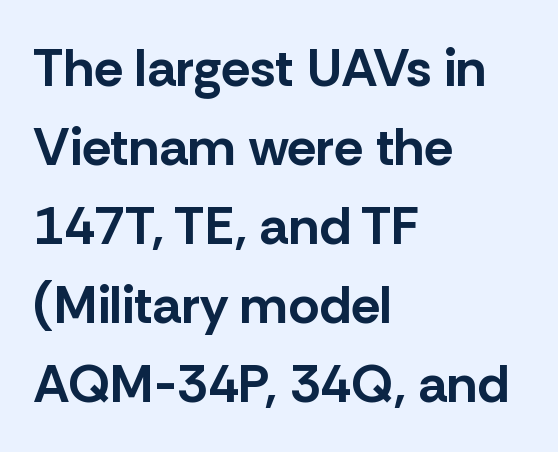
The image shows 53 px bold sans-serif type, upright; set left-aligned, normal line spacing (1.49x), normal letter spacing, not underlined; low stroke contrast and a medium x-height.
